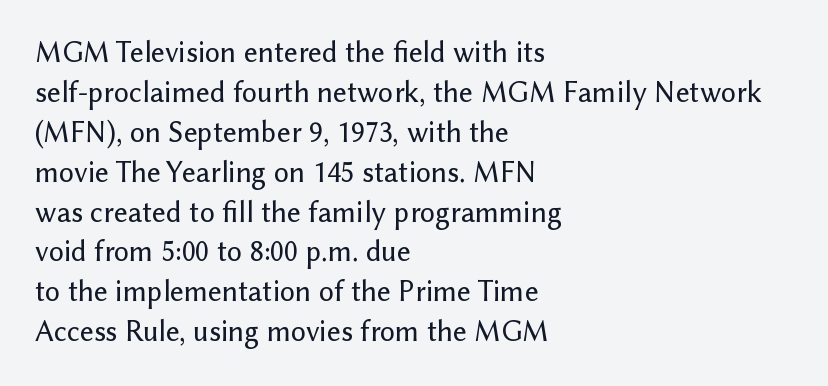
{"serif": "no", "italic": "no", "width": "normal", "stroke_contrast": "low", "x_height": "medium", "monospaced": "no", "underline": "no", "align": "left", "line_spacing": "normal", "line_spacing_ratio": 1.33, "letter_spacing": "normal", "letter_spacing_em": 0.0, "glyph_px": 30}
